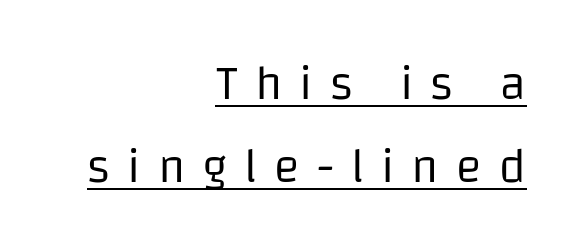
{"serif": "no", "italic": "no", "bold": "no", "weight": "regular", "width": "normal", "stroke_contrast": "low", "x_height": "large", "monospaced": "no", "underline": "yes", "align": "right", "line_spacing_ratio": 1.72, "letter_spacing": "wide", "letter_spacing_em": 0.36, "glyph_px": 48}
